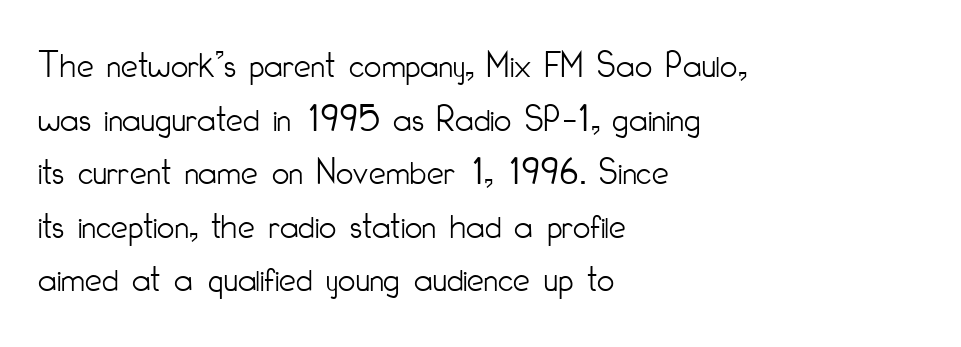
{"serif": "no", "italic": "no", "bold": "no", "weight": "light", "width": "condensed", "stroke_contrast": "low", "x_height": "small", "monospaced": "no", "underline": "no", "align": "left", "line_spacing": "normal", "line_spacing_ratio": 1.41, "letter_spacing": "normal", "letter_spacing_em": 0.0, "glyph_px": 38}
